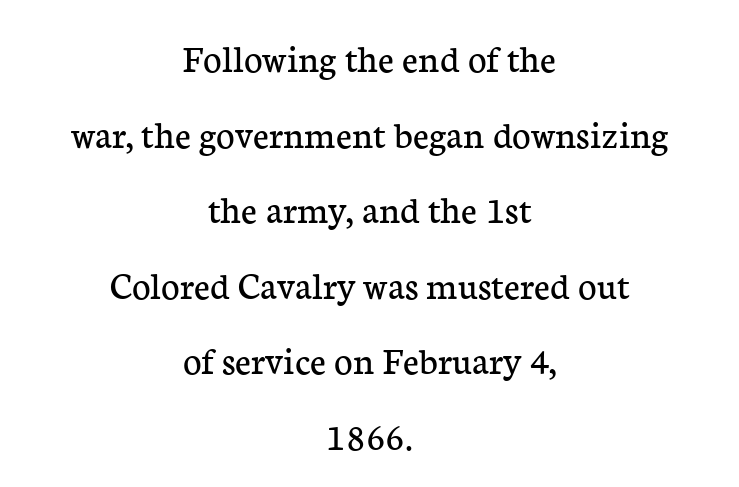
Visually the block forms a symmetrical silhouette, jagged on both flanks. The font sits on the lighter half of the weight spectrum, regular included. Spacing between characters is what you'd get straight out of the box. Every character sits straight up, as roman type does.
